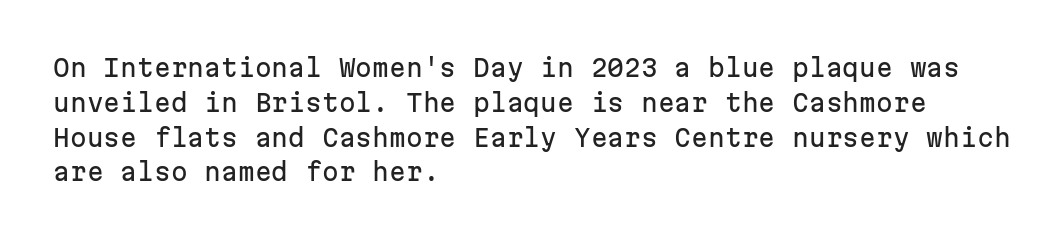
This sample keeps an unexceptional amount of space between lines. These lines keep a tight, regular rhythm from letter to letter. Every stem runs plumb, perpendicular to the baseline. Reading down the block, your eye returns to a fixed left position each line. The string is rendered with underlining switched off.
